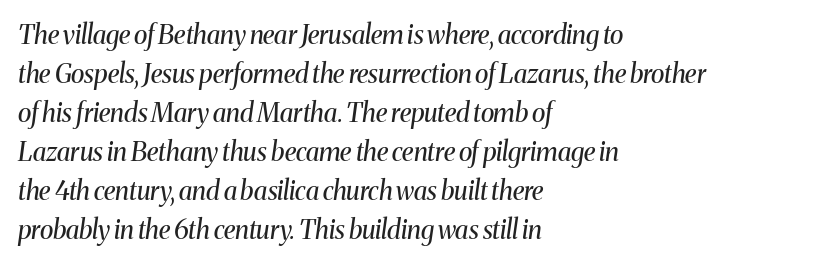
The image shows 26 px text type, italic (leaning right); set left-aligned, normal line spacing (1.5x), normal letter spacing, not underlined.
